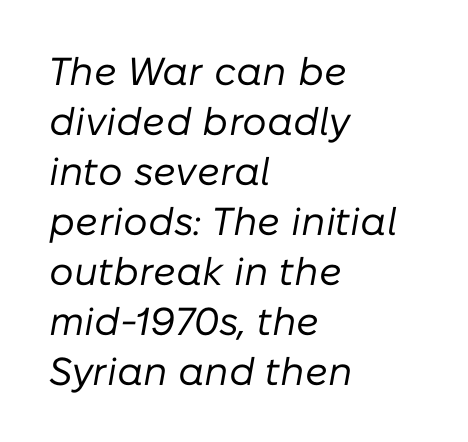
The image shows 39 px regular-weight type, italic (leaning right); set left-aligned, normal line spacing (1.28x), normal letter spacing, not underlined; low stroke contrast and a medium x-height.
